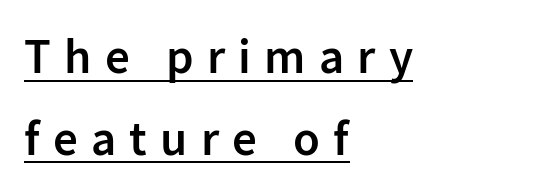
{"serif": "no", "italic": "no", "bold": "semi", "weight": "semibold", "width": "normal", "stroke_contrast": "low", "x_height": "medium", "monospaced": "no", "underline": "yes", "align": "left", "line_spacing": "normal", "line_spacing_ratio": 1.67, "letter_spacing": "wide", "letter_spacing_em": 0.27, "glyph_px": 49}
